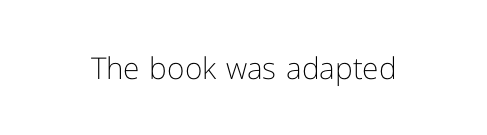
You can tell it's not italic because the verticals are truly vertical. Descender tails drop into unmarked territory. This is sans-serif lettering, the kind often seen on screens and signage. The passage shown is typed in a proportional face where columns would drift. Bold? No — there's no thickening of the strokes.
